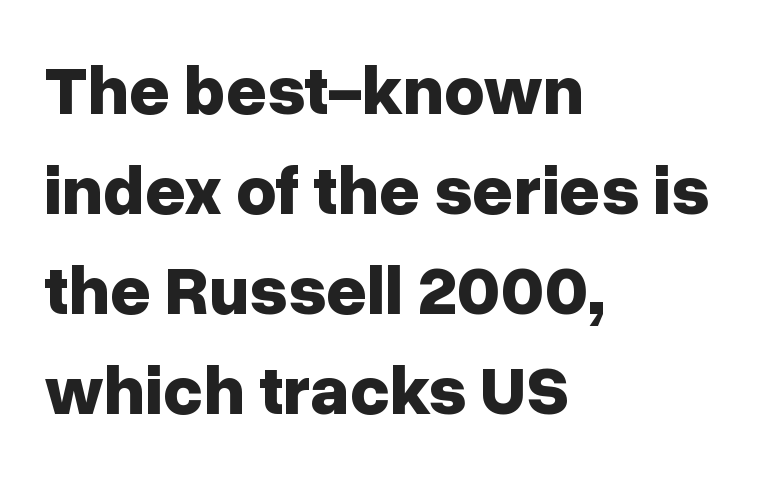
Q: Is the text bold? A: Yes.
Q: Is the text italic (slanted)? A: No, it is upright.
Q: Is the typeface a serif or a sans-serif typeface? A: Sans-serif.
Q: Is the text underlined? A: No.
Q: How is the paragraph aligned? A: Left-aligned.
Q: Is the spacing between letters normal or unusually wide? A: Normal.
Q: Is the spacing between lines tight, normal or loose? A: Normal.
Q: Width (condensed, normal, or wide)? A: Normal.
Q: Stroke contrast? A: Low.
Q: x-height? A: Medium.
Q: Monospaced? A: No.
